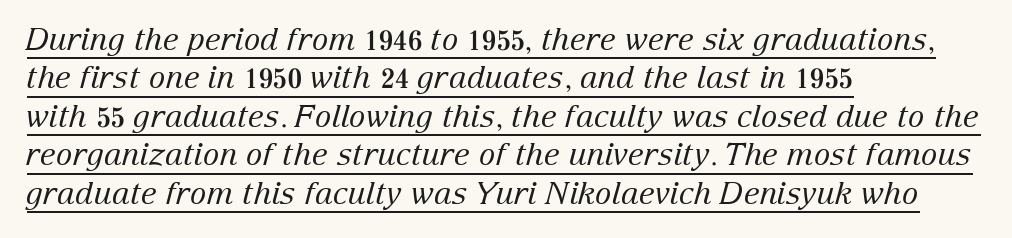
The image shows 31 px regular-weight serif type, italic (leaning right); set left-aligned, line spacing 1.24x, normal letter spacing, underlined; low stroke contrast and a medium x-height.
